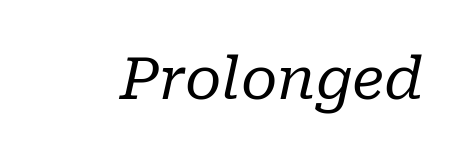
{"serif": "yes", "italic": "yes", "lean": "right", "slant_degrees": 10, "bold": "no", "weight": "regular", "width": "normal", "stroke_contrast": "low", "x_height": "medium", "monospaced": "no", "underline": "no", "letter_spacing": "normal", "letter_spacing_em": 0.0, "glyph_px": 59}
